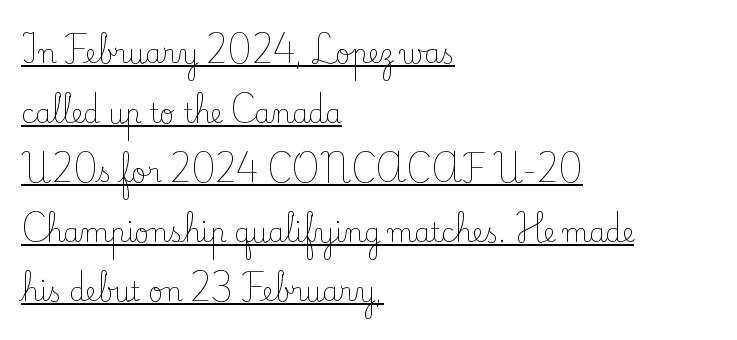
The image shows 26 px text type, upright; set left-aligned, loose line spacing (2.29x), normal letter spacing, underlined.
